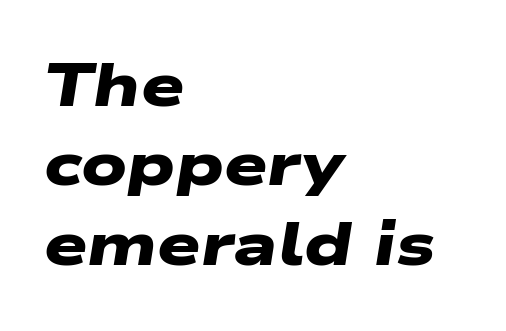
{"serif": "no", "bold": "yes", "weight": "heavy", "width": "wide", "stroke_contrast": "low", "x_height": "medium", "monospaced": "no", "underline": "no", "align": "left", "line_spacing": "normal", "line_spacing_ratio": 1.3, "letter_spacing": "normal", "letter_spacing_em": 0.0, "glyph_px": 61}
